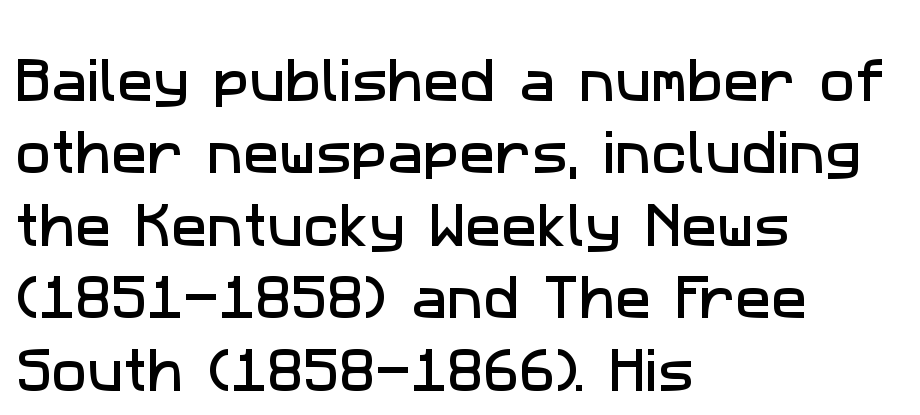
You could call the tracking neutral — neither tight nor loose. Evenly set lines give the paragraph a standard silhouette. No feet cap the strokes, marking this as sans-serif type. Here the designer chose a conventional face with non-uniform glyph widths. The lines in this sample share a left origin and differ only in where they stop.
